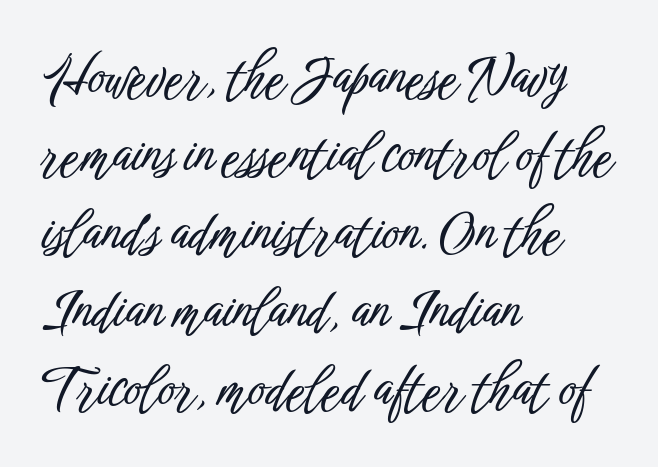
Between one letter and the next there's only the usual sliver of space. The passage shown is not underscored anywhere. Proportional: the letters do not fall into vertical columns. A student would call this left alignment; a typographer would say flush left, rag right. Note: no serifs on the glyphs.
